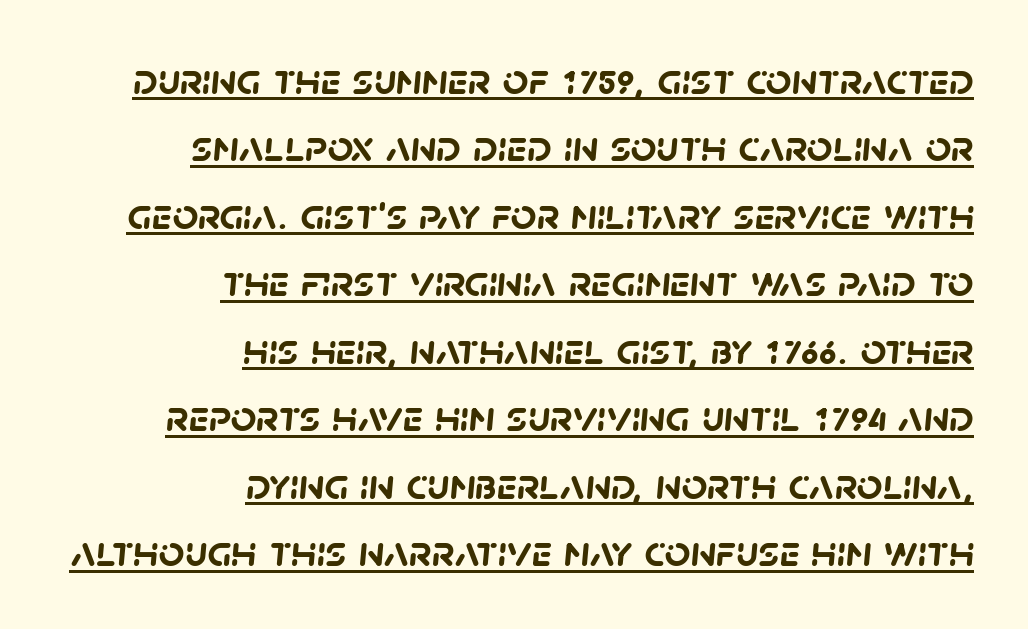
The image shows 45 px semibold sans-serif type; set right-aligned, normal line spacing (1.5x), normal letter spacing, underlined; low stroke contrast and a large x-height.
